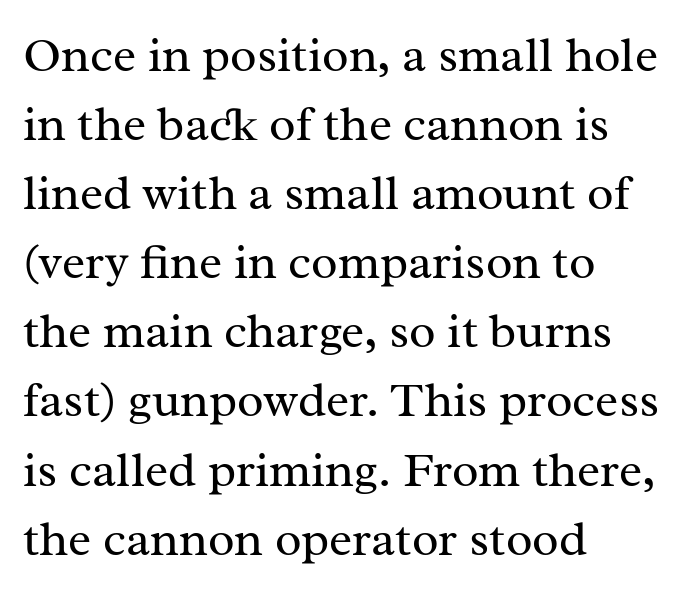
Q: Is the text bold? A: No.
Q: Is the text italic (slanted)? A: No, it is upright.
Q: Is the typeface a serif or a sans-serif typeface? A: Serif.
Q: Is the text underlined? A: No.
Q: How is the paragraph aligned? A: Left-aligned.
Q: Is the spacing between letters normal or unusually wide? A: Normal.
Q: Is the spacing between lines tight, normal or loose? A: Normal.
Q: Width (condensed, normal, or wide)? A: Normal.
Q: Stroke contrast? A: Medium.
Q: x-height? A: Medium.
Q: Monospaced? A: No.
